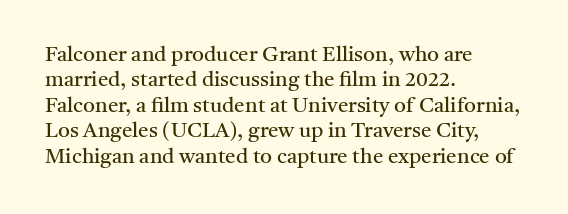
Q: Is the text bold? A: No.
Q: Is the text italic (slanted)? A: No, it is upright.
Q: Is the text underlined? A: No.
Q: How is the paragraph aligned? A: Left-aligned.
Q: Is the spacing between letters normal or unusually wide? A: Normal.
